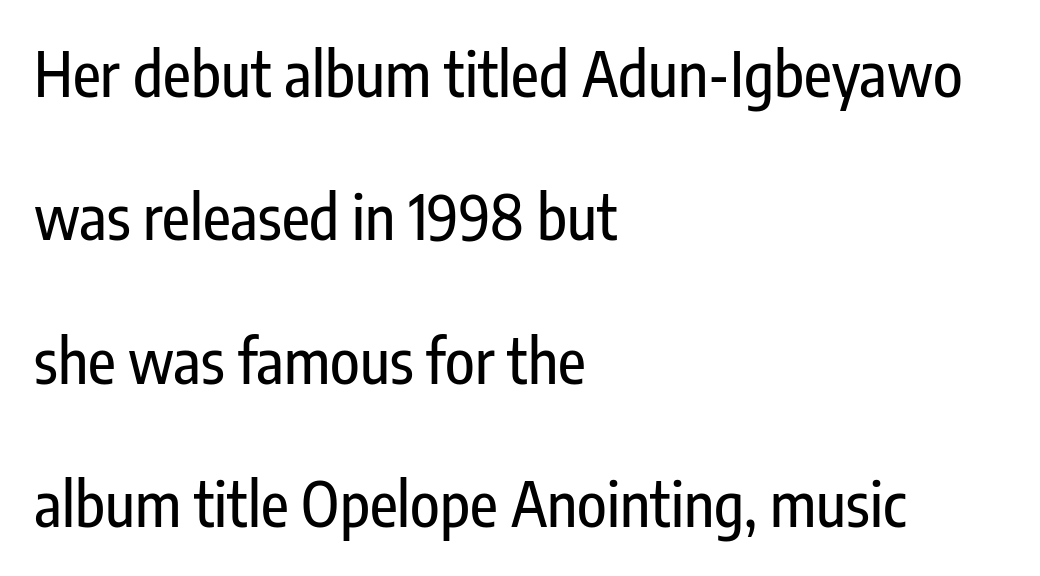
{"serif": "no", "italic": "no", "width": "condensed", "stroke_contrast": "low", "x_height": "medium", "monospaced": "no", "underline": "no", "align": "left", "line_spacing": "loose", "line_spacing_ratio": 2.35, "letter_spacing": "normal", "letter_spacing_em": 0.0, "glyph_px": 61}
